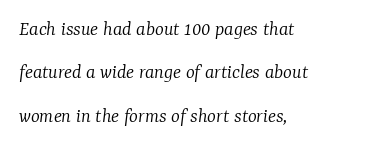
{"italic": "yes", "lean": "right", "slant_degrees": 7, "bold": "no", "underline": "no", "align": "left", "line_spacing": "loose", "line_spacing_ratio": 2.07, "letter_spacing": "normal", "letter_spacing_em": 0.0, "glyph_px": 21}
